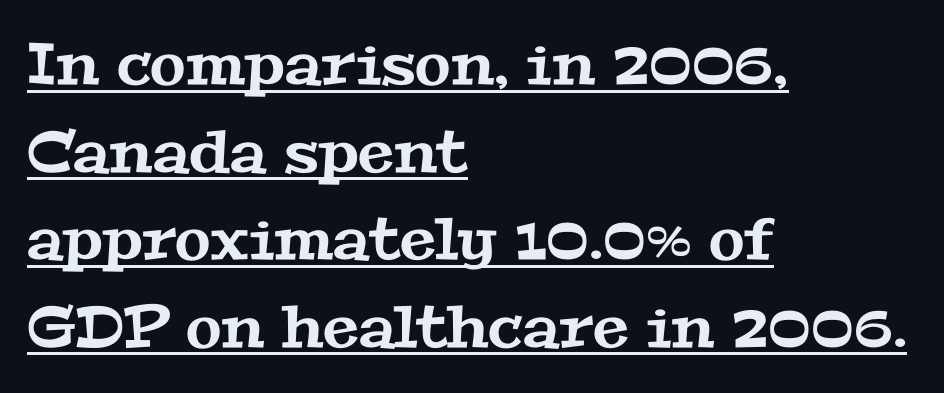
Q: Is the typeface a serif or a sans-serif typeface? A: Serif.
Q: Is the text underlined? A: Yes.
Q: How is the paragraph aligned? A: Left-aligned.
Q: Is the spacing between letters normal or unusually wide? A: Normal.
Q: Is the spacing between lines tight, normal or loose? A: Normal.
Q: Width (condensed, normal, or wide)? A: Wide.
Q: Stroke contrast? A: Medium.
Q: x-height? A: Medium.
Q: Monospaced? A: No.
